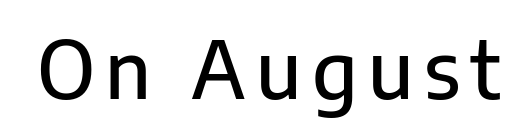
The image shows 79 px sans-serif type, upright; set not underlined; low stroke contrast and a medium x-height.
